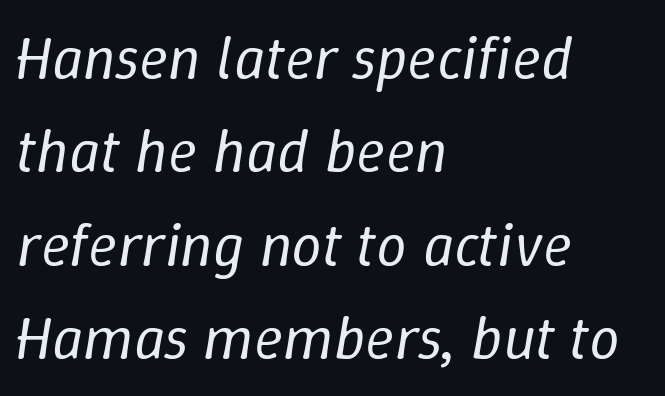
Students, observe: this is what conventionally led text looks like. Teacher's note: observe the even left margin — that is flush-left alignment. The strokes carry an ordinary text weight at most. The lettering tilts uniformly, giving the passage an italic look. Each letter keeps its own natural width here, so spacing adapts to shape.
